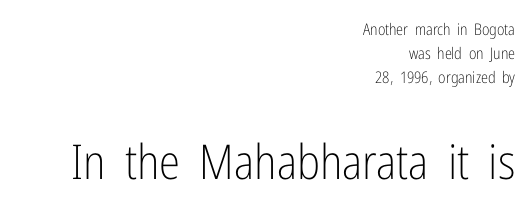
{"serif": "no", "italic": "no", "bold": "no", "weight": "light", "width": "condensed", "stroke_contrast": "low", "x_height": "medium", "monospaced": "no", "underline": "no", "align": "right", "line_spacing": "normal", "line_spacing_ratio": 1.5, "letter_spacing": "normal", "letter_spacing_em": 0.0, "larger_block": "second", "size_ratio": 3.0, "glyph_px": 48}
